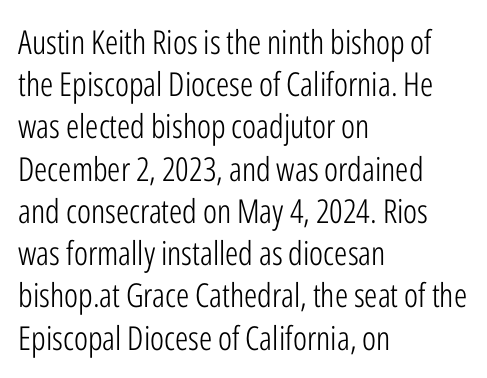
Stroke mass is kept to a normal reading level or below. Does the lettering tilt? It doesn't — this is upright. The type is set solid horizontally, with unmodified tracking. Typeset ragged right — the left edge is the straight one. Compared with typical paragraphs, the rows here are spaced about the same. Nobody drew a line under any word here.
